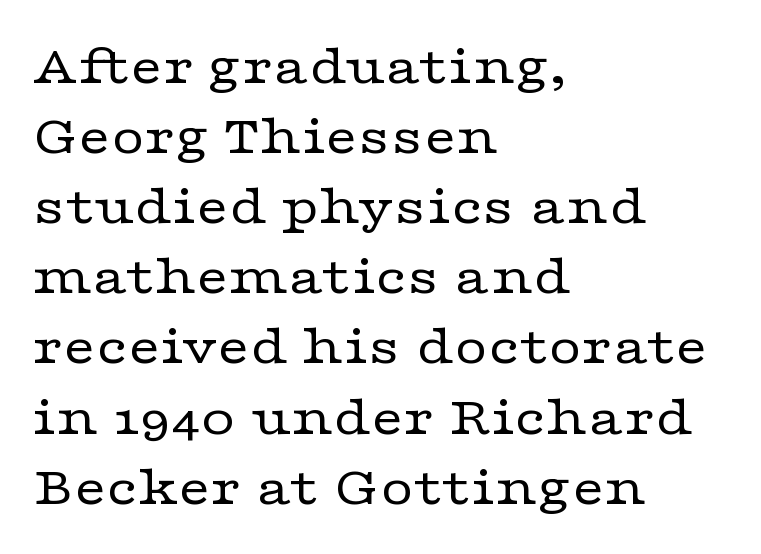
{"serif": "yes", "italic": "no", "bold": "no", "weight": "regular", "width": "wide", "stroke_contrast": "low", "x_height": "medium", "monospaced": "no", "underline": "no", "align": "left", "line_spacing_ratio": 1.23, "letter_spacing": "normal", "letter_spacing_em": 0.0, "glyph_px": 57}
